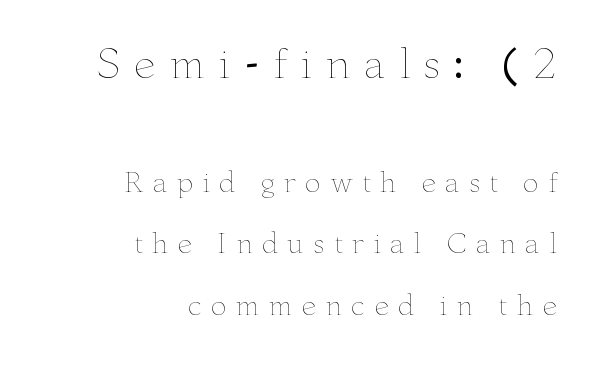
{"italic": "no", "bold": "no", "weight": "thin", "width": "wide", "stroke_contrast": "low", "x_height": "small", "monospaced": "no", "underline": "no", "align": "right", "line_spacing": "loose", "line_spacing_ratio": 2.29, "letter_spacing": "wide", "letter_spacing_em": 0.32, "larger_block": "first", "size_ratio": 1.48, "glyph_px": 40}
